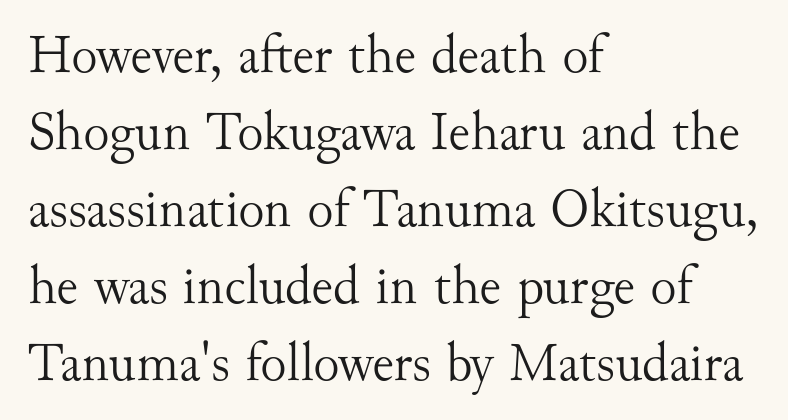
Q: Is the text bold? A: No.
Q: Is the text italic (slanted)? A: No, it is upright.
Q: Is the typeface a serif or a sans-serif typeface? A: Serif.
Q: Is the text underlined? A: No.
Q: How is the paragraph aligned? A: Left-aligned.
Q: Is the spacing between letters normal or unusually wide? A: Normal.
Q: Is the spacing between lines tight, normal or loose? A: Normal.
Q: Width (condensed, normal, or wide)? A: Normal.
Q: Stroke contrast? A: Medium.
Q: x-height? A: Small.
Q: Monospaced? A: No.
